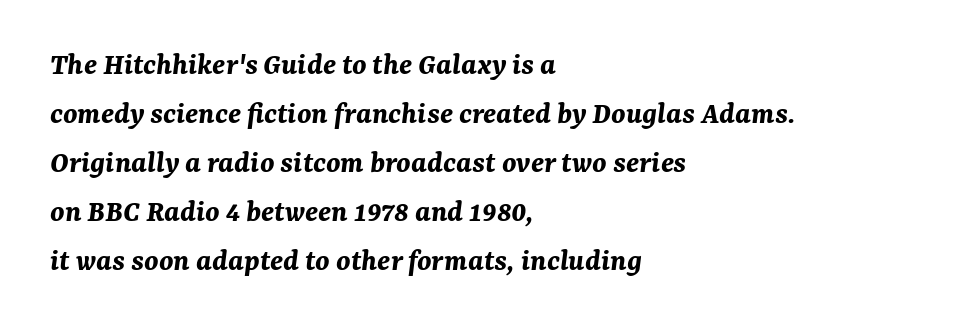
{"italic": "yes", "lean": "right", "slant_degrees": 7, "bold": "yes", "weight": "bold", "width": "normal", "stroke_contrast": "medium", "x_height": "medium", "monospaced": "no", "underline": "no", "align": "left", "line_spacing": "normal", "line_spacing_ratio": 1.53, "letter_spacing": "normal", "letter_spacing_em": 0.0, "glyph_px": 32}
